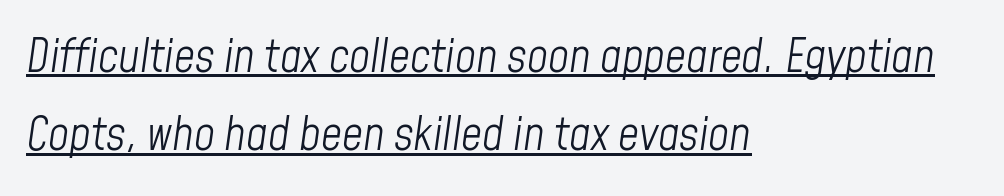
{"italic": "yes", "lean": "right", "slant_degrees": 8, "bold": "no", "weight": "light", "width": "condensed", "stroke_contrast": "low", "x_height": "medium", "monospaced": "no", "underline": "yes", "align": "left", "line_spacing": "normal", "line_spacing_ratio": 1.7, "letter_spacing": "normal", "letter_spacing_em": 0.0, "glyph_px": 46}
